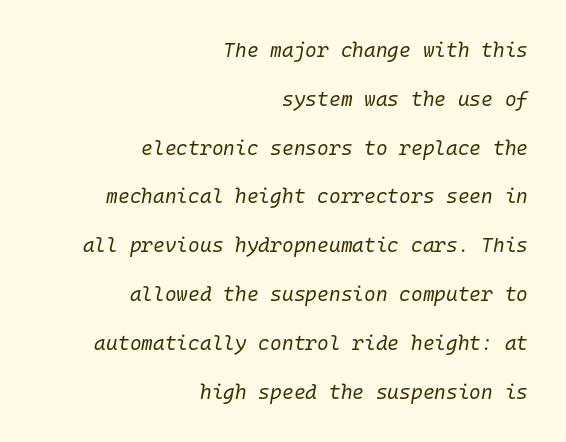
Short note: letters normally spaced. Leftover space on each line is placed entirely before the opening word. Every character sits at an angle, as italics do. Anything drawn beneath the words? Only blank space. One glance says open: line gaps are wider than usual.
